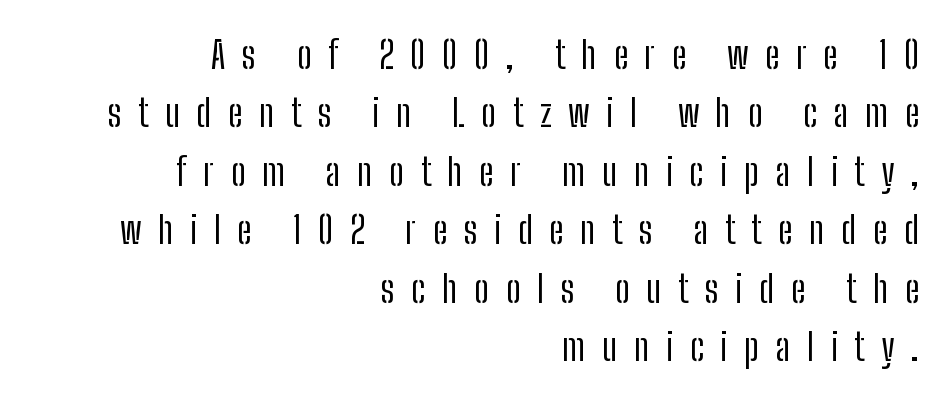
Q: Is the text bold? A: No.
Q: Is the text italic (slanted)? A: No, it is upright.
Q: Is the typeface a serif or a sans-serif typeface? A: Sans-serif.
Q: Is the text underlined? A: No.
Q: How is the paragraph aligned? A: Right-aligned.
Q: Is the spacing between letters normal or unusually wide? A: Unusually wide.
Q: Is the spacing between lines tight, normal or loose? A: Normal.
Q: Width (condensed, normal, or wide)? A: Condensed.
Q: Stroke contrast? A: Low.
Q: x-height? A: Medium.
Q: Monospaced? A: No.
